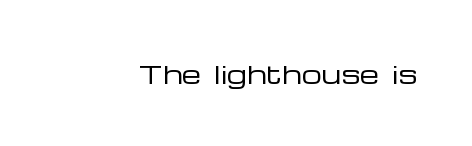
The rendering keeps characters at their native spacing. The font sits on the lighter half of the weight spectrum, regular included. Quick note: underline off. Is there any slant? The stems are plumb.
